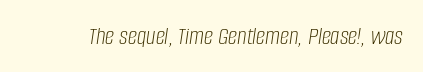
{"italic": "yes", "lean": "right", "slant_degrees": 8, "bold": "no", "underline": "no", "letter_spacing": "normal", "letter_spacing_em": 0.0, "glyph_px": 26}
